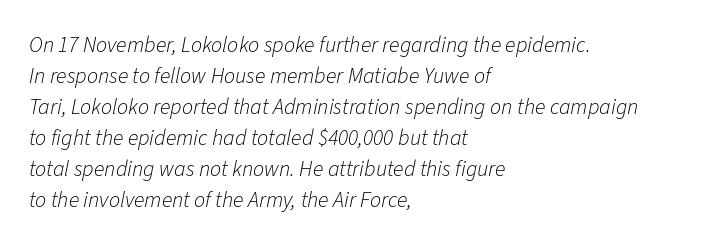
Reading down the column, the eye jumps a familiar distance to each next line. Default kerning and tracking; the words read as compact shapes. All the whitespace from short lines collects on the right. The area under the type is left untouched. Notice how the stems are inclined rather than vertical — that's the hallmark of italics. This is not heavy type; no bold has been used.
